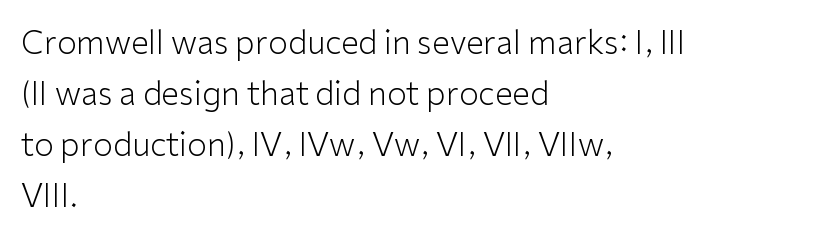
{"serif": "no", "italic": "no", "bold": "no", "weight": "light", "width": "normal", "stroke_contrast": "low", "x_height": "medium", "monospaced": "no", "underline": "no", "align": "left", "line_spacing": "normal", "line_spacing_ratio": 1.59, "letter_spacing": "normal", "letter_spacing_em": 0.0, "glyph_px": 32}
